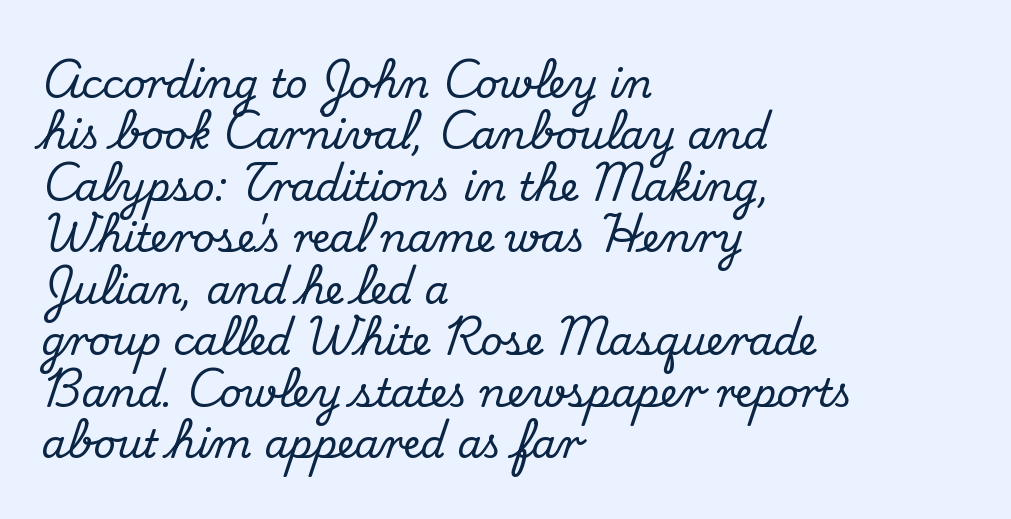
Q: Is the text italic (slanted)? A: Yes.
Q: Is the typeface a serif or a sans-serif typeface? A: Serif.
Q: Is the text underlined? A: No.
Q: How is the paragraph aligned? A: Left-aligned.
Q: Is the spacing between letters normal or unusually wide? A: Normal.
Q: Is the spacing between lines tight, normal or loose? A: Normal.
Q: Width (condensed, normal, or wide)? A: Normal.
Q: Stroke contrast? A: Medium.
Q: x-height? A: Small.
Q: Monospaced? A: No.
